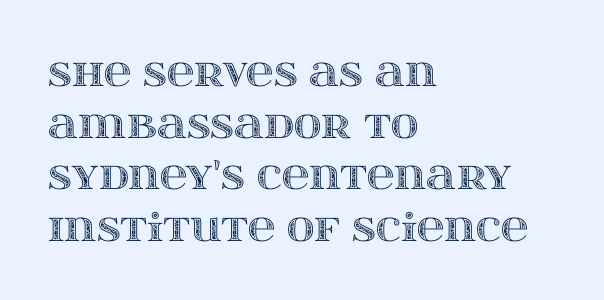
Rule under the text: the space is simply empty. The letters advance in unequal steps, a hallmark of proportional type. These lines are set flush left with a ragged right edge. Notice how descenders clear the ascenders below comfortably — that's standard leading.
